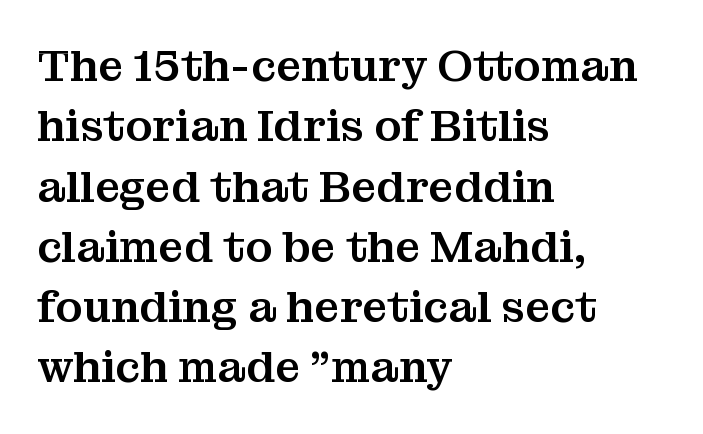
The image shows 44 px serif type, upright; set left-aligned, normal line spacing (1.37x), normal letter spacing, not underlined; medium stroke contrast and a medium x-height.
